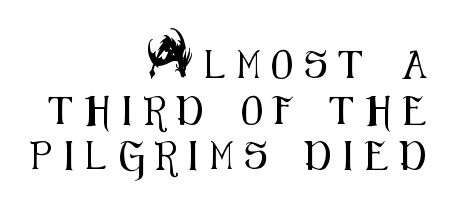
{"serif": "no", "italic": "no", "width": "condensed", "stroke_contrast": "medium", "x_height": "small", "monospaced": "no", "underline": "no", "align": "right", "line_spacing": "normal", "line_spacing_ratio": 1.63, "letter_spacing": "wide", "letter_spacing_em": 0.44, "glyph_px": 28}
